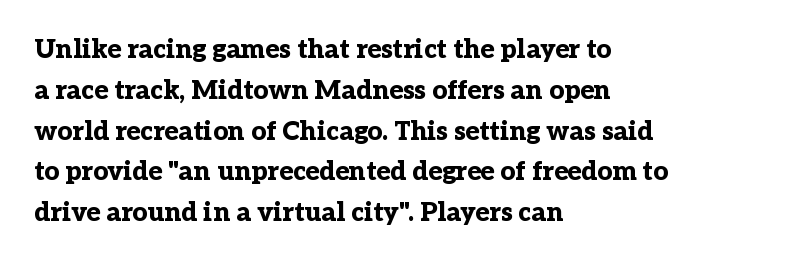
A dark, heavy texture on the line: the type is bold. Characters follow at the spacing the type designer built in. The designer left line spacing at the default. Unmarked baselines from the first word to the last. Posture: vertical.
